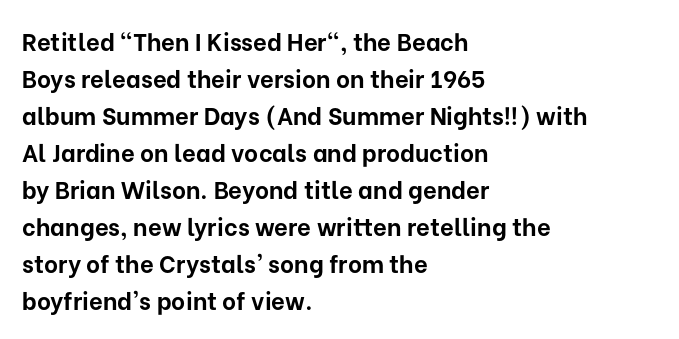
The image shows 24 px bold type, upright; set left-aligned, normal line spacing (1.54x), normal letter spacing, not underlined.
